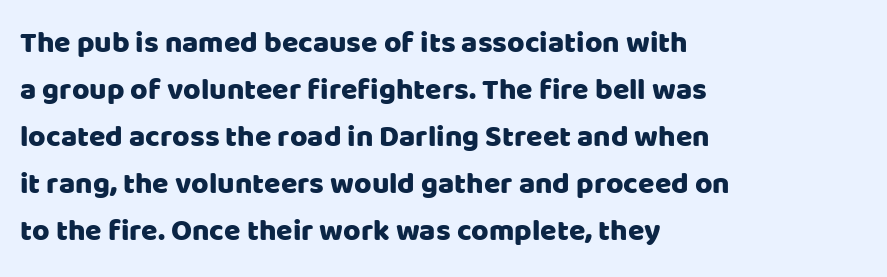
{"serif": "no", "italic": "no", "width": "normal", "stroke_contrast": "low", "x_height": "large", "monospaced": "no", "underline": "no", "align": "left", "line_spacing": "normal", "line_spacing_ratio": 1.57, "letter_spacing": "normal", "letter_spacing_em": 0.0, "glyph_px": 30}
